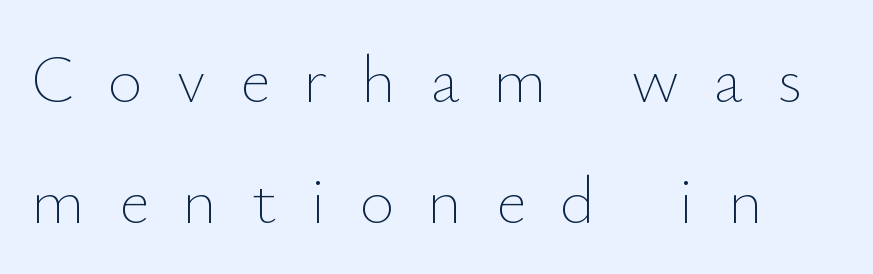
The image shows 67 px thin type, upright; set line spacing 1.8x, unusually wide letter spacing (+0.5 em), not underlined; low stroke contrast and a small x-height.
